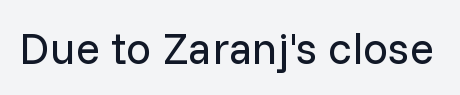
Look at the tracking — it's just the regular setting, nothing added. To sum up the face: it is a sans, with no serifs. Varying glyph widths throughout — classic text-font behaviour. Weight class: somewhere from thin through regular. Lines of text with bare space underneath.
